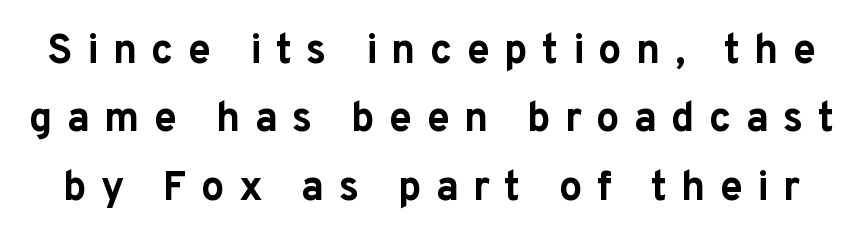
{"serif": "no", "italic": "no", "bold": "yes", "weight": "bold", "width": "normal", "stroke_contrast": "low", "x_height": "medium", "monospaced": "no", "underline": "no", "line_spacing": "normal", "line_spacing_ratio": 1.67, "letter_spacing": "wide", "letter_spacing_em": 0.35, "glyph_px": 41}
